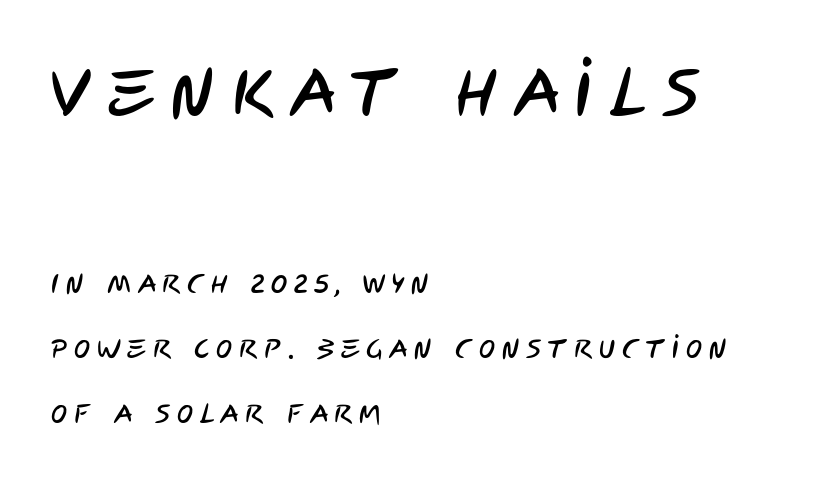
{"serif": "no", "width": "condensed", "stroke_contrast": "low", "x_height": "large", "monospaced": "no", "underline": "no", "align": "left", "line_spacing": "loose", "line_spacing_ratio": 2.42, "letter_spacing": "wide", "letter_spacing_em": 0.25, "larger_block": "first", "size_ratio": 2.48, "glyph_px": 67}
